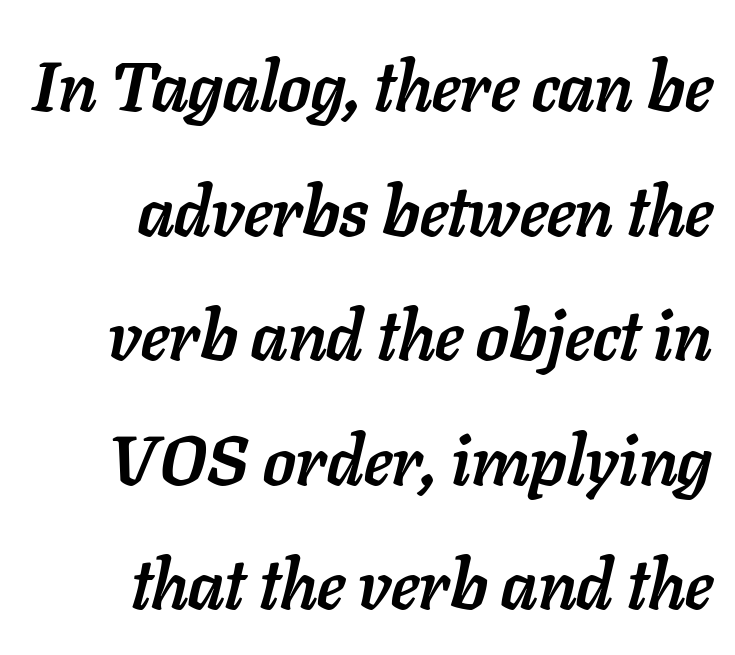
Horizontally, the lines are justified to the trailing edge only. In terms of letterspacing, this is plain default setting. Honestly, there is no underline to notice here at all. The face used here is proportionally spaced, like ordinary book or web type.
